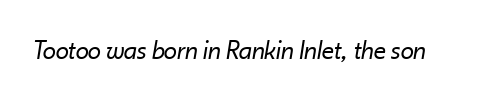
{"italic": "yes", "lean": "right", "slant_degrees": 10, "bold": "no", "underline": "no", "letter_spacing": "normal", "letter_spacing_em": 0.0, "glyph_px": 27}
